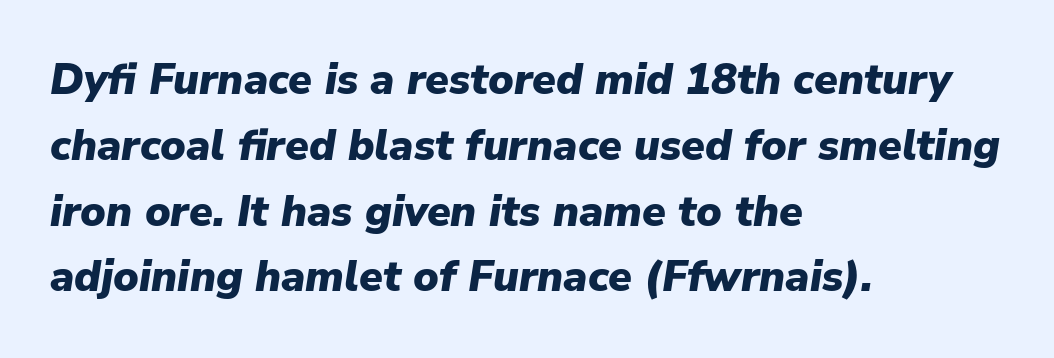
The image shows 43 px heavy type, italic (leaning right); set left-aligned, normal line spacing (1.53x), normal letter spacing, not underlined; low stroke contrast and a medium x-height.
